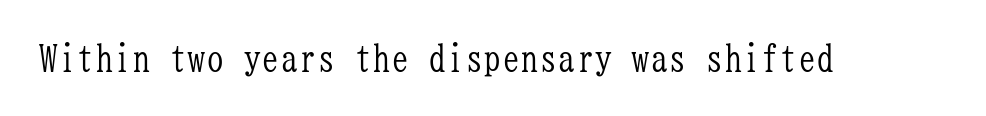
Q: Is the text bold? A: No.
Q: Is the text italic (slanted)? A: No, it is upright.
Q: Is the typeface a serif or a sans-serif typeface? A: Serif.
Q: Is the text underlined? A: No.
Q: Is the spacing between letters normal or unusually wide? A: Normal.
Q: Width (condensed, normal, or wide)? A: Condensed.
Q: Stroke contrast? A: Low.
Q: x-height? A: Medium.
Q: Monospaced? A: Yes.
